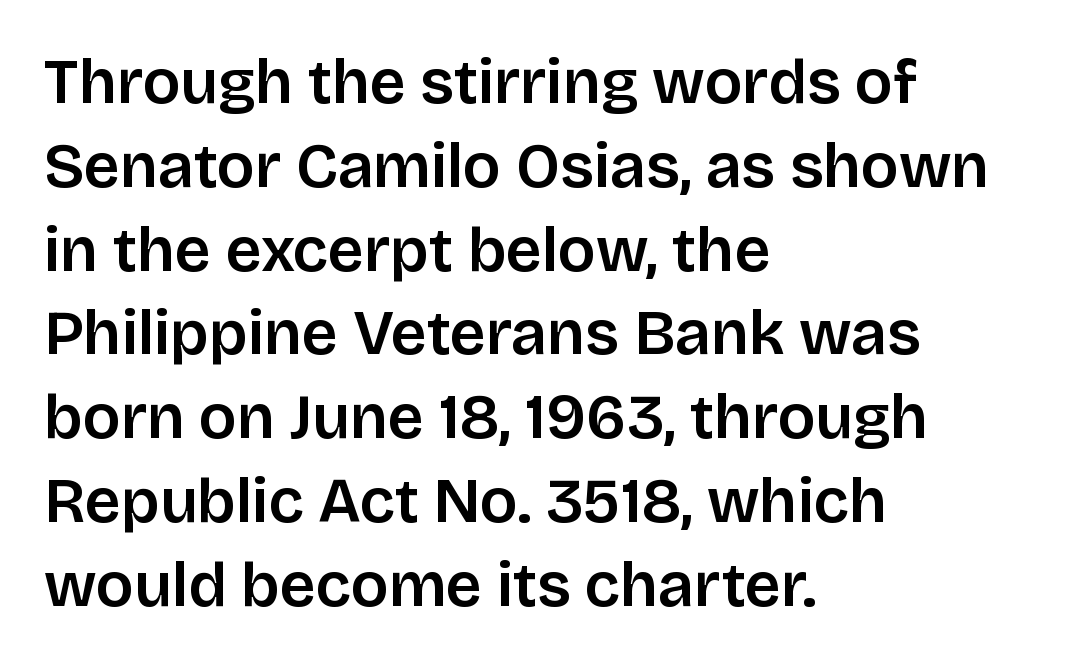
Q: Is the text bold? A: Semi-bold.
Q: Is the text italic (slanted)? A: No, it is upright.
Q: Is the typeface a serif or a sans-serif typeface? A: Sans-serif.
Q: Is the text underlined? A: No.
Q: How is the paragraph aligned? A: Left-aligned.
Q: Is the spacing between letters normal or unusually wide? A: Normal.
Q: Is the spacing between lines tight, normal or loose? A: Normal.
Q: Width (condensed, normal, or wide)? A: Normal.
Q: Stroke contrast? A: Low.
Q: x-height? A: Large.
Q: Monospaced? A: No.
